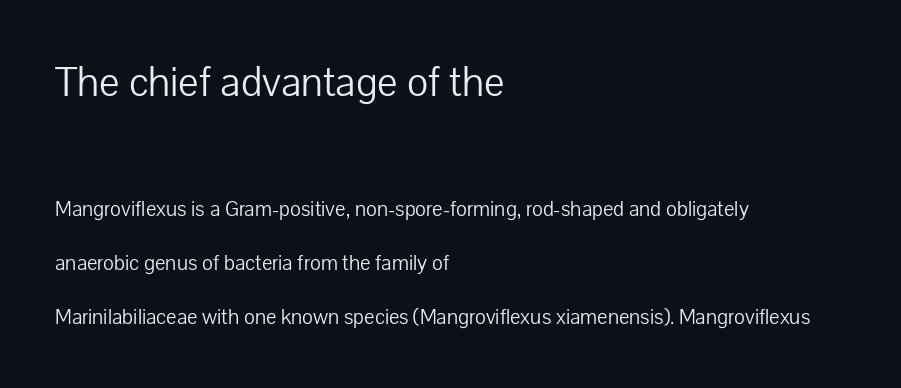
{"serif": "no", "italic": "no", "bold": "no", "weight": "light", "width": "normal", "stroke_contrast": "low", "x_height": "medium", "monospaced": "no", "underline": "no", "align": "left", "line_spacing": "loose", "line_spacing_ratio": 2.46, "letter_spacing": "normal", "letter_spacing_em": 0.0, "larger_block": "first", "size_ratio": 1.95, "glyph_px": 43}
